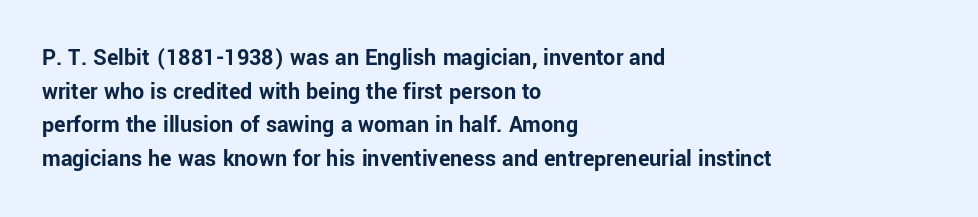
{"italic": "no", "bold": "yes", "underline": "no", "align": "left", "line_spacing": "normal", "line_spacing_ratio": 1.4, "letter_spacing": "normal", "letter_spacing_em": 0.0, "glyph_px": 24}
